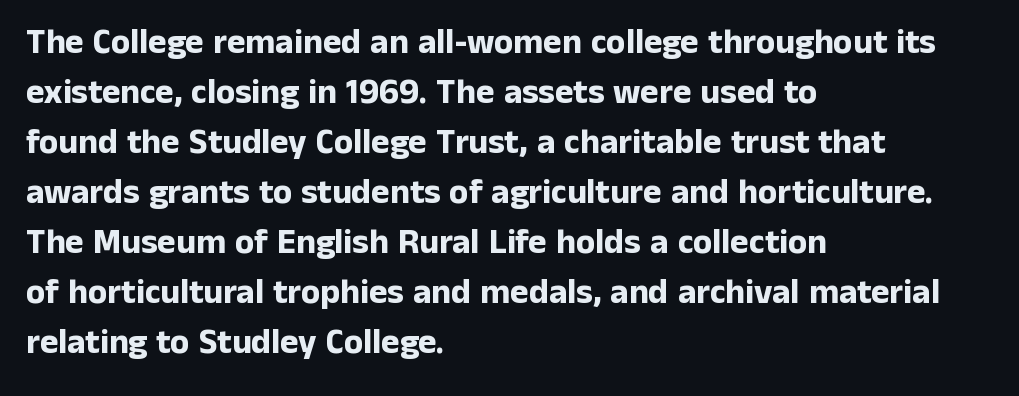
The image shows 35 px bold sans-serif type, upright; set left-aligned, normal line spacing (1.43x), normal letter spacing, not underlined; low stroke contrast and a medium x-height.
